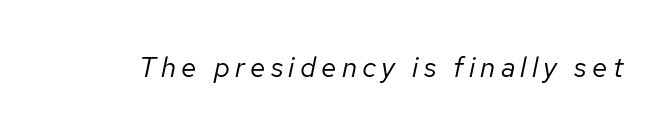
The rendering uses natural spacing where letterforms have individual widths. This sample uses an oblique cut, with every glyph tilted off the vertical. The space beneath each line is pristine and unruled. Nothing heavy about these letters — not bold at all.
